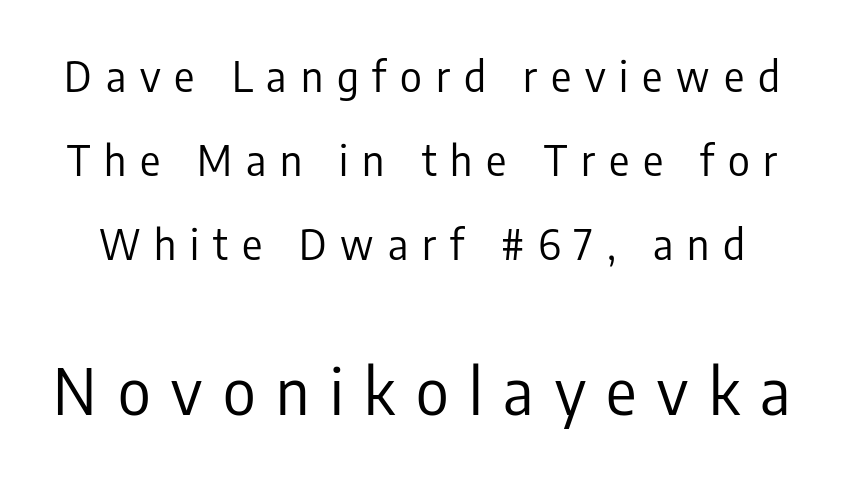
Q: Is the text bold? A: No.
Q: Is the text italic (slanted)? A: No, it is upright.
Q: Is the typeface a serif or a sans-serif typeface? A: Sans-serif.
Q: Is the text underlined? A: No.
Q: Is the spacing between letters normal or unusually wide? A: Unusually wide.
Q: Is the spacing between lines tight, normal or loose? A: Loose.
Q: Which block of text is set in a larger size, the first (top) or the second (bottom)? A: The second (bottom) one.
Q: Width (condensed, normal, or wide)? A: Condensed.
Q: Stroke contrast? A: Low.
Q: x-height? A: Medium.
Q: Monospaced? A: No.
